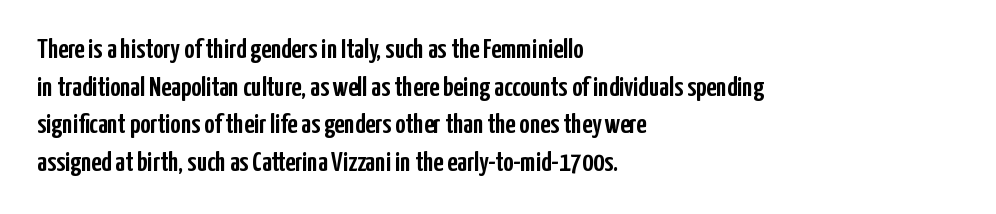
{"serif": "no", "italic": "no", "width": "condensed", "stroke_contrast": "low", "x_height": "medium", "monospaced": "no", "underline": "no", "align": "left", "line_spacing": "normal", "line_spacing_ratio": 1.34, "letter_spacing": "normal", "letter_spacing_em": 0.0, "glyph_px": 28}
